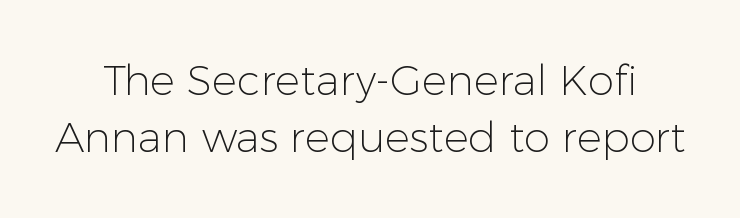
Q: Is the text bold? A: No.
Q: Is the text italic (slanted)? A: No, it is upright.
Q: Is the typeface a serif or a sans-serif typeface? A: Sans-serif.
Q: Is the text underlined? A: No.
Q: Is the spacing between letters normal or unusually wide? A: Normal.
Q: Is the spacing between lines tight, normal or loose? A: Normal.
Q: Width (condensed, normal, or wide)? A: Normal.
Q: Stroke contrast? A: Low.
Q: x-height? A: Medium.
Q: Monospaced? A: No.
